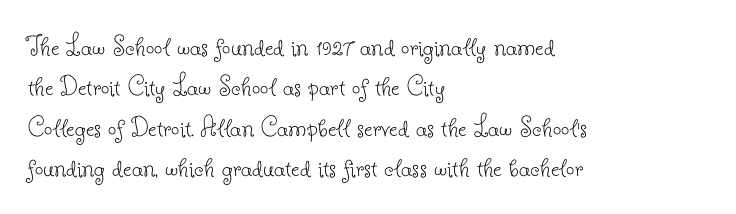
Q: Is the text bold? A: No.
Q: Is the text italic (slanted)? A: No, it is upright.
Q: Is the typeface a serif or a sans-serif typeface? A: Serif.
Q: Is the text underlined? A: No.
Q: How is the paragraph aligned? A: Left-aligned.
Q: Is the spacing between letters normal or unusually wide? A: Normal.
Q: Is the spacing between lines tight, normal or loose? A: Normal.
Q: Width (condensed, normal, or wide)? A: Normal.
Q: Stroke contrast? A: Low.
Q: x-height? A: Small.
Q: Monospaced? A: No.
